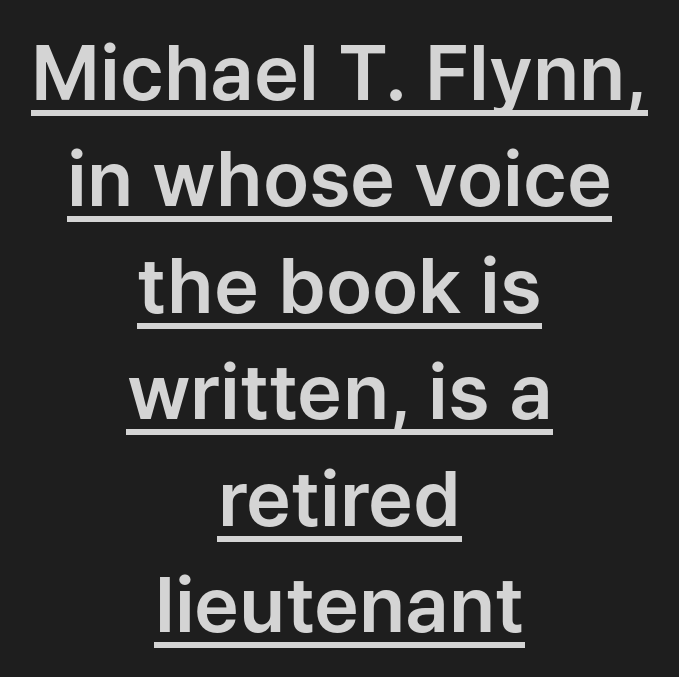
The image shows 76 px sans-serif type, upright; set centered, normal line spacing (1.4x), normal letter spacing, underlined; low stroke contrast and a medium x-height.
